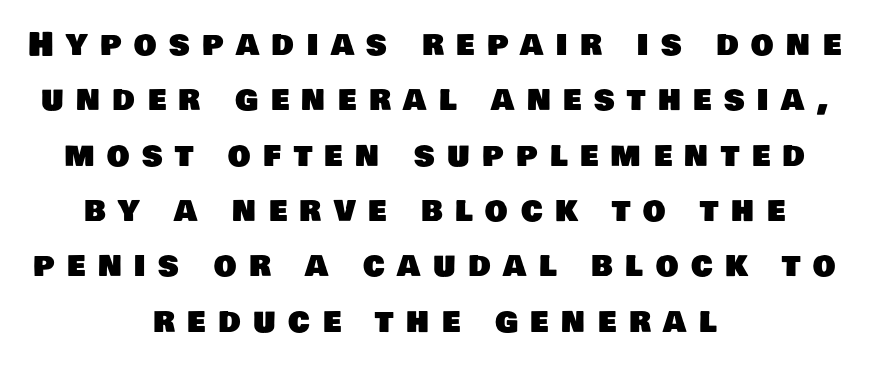
{"serif": "no", "width": "normal", "stroke_contrast": "low", "x_height": "large", "monospaced": "no", "underline": "no", "align": "center", "line_spacing_ratio": 1.73, "letter_spacing": "wide", "letter_spacing_em": 0.39, "glyph_px": 32}
